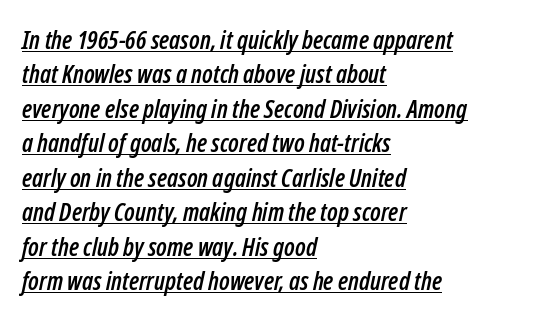
Q: Is the text italic (slanted)? A: Yes, it leans right by about 12 degrees.
Q: Is the text underlined? A: Yes.
Q: How is the paragraph aligned? A: Left-aligned.
Q: Is the spacing between letters normal or unusually wide? A: Normal.
Q: Is the spacing between lines tight, normal or loose? A: Normal.
